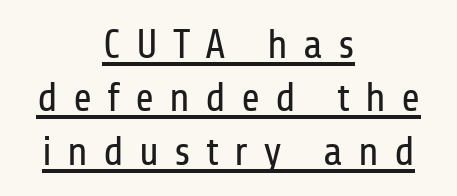
{"serif": "no", "italic": "no", "bold": "no", "weight": "regular", "width": "condensed", "stroke_contrast": "low", "x_height": "medium", "monospaced": "no", "underline": "yes", "align": "center", "line_spacing": "normal", "line_spacing_ratio": 1.3, "letter_spacing": "wide", "letter_spacing_em": 0.37, "glyph_px": 41}
